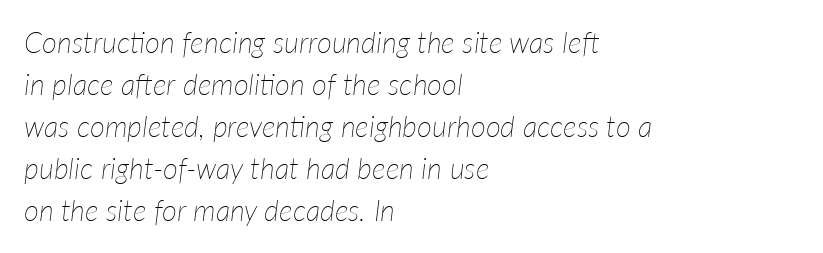
{"italic": "yes", "lean": "right", "slant_degrees": 7, "bold": "no", "weight": "thin", "width": "normal", "stroke_contrast": "low", "x_height": "medium", "monospaced": "no", "underline": "no", "align": "left", "line_spacing": "normal", "line_spacing_ratio": 1.45, "letter_spacing": "normal", "letter_spacing_em": 0.0, "glyph_px": 29}
